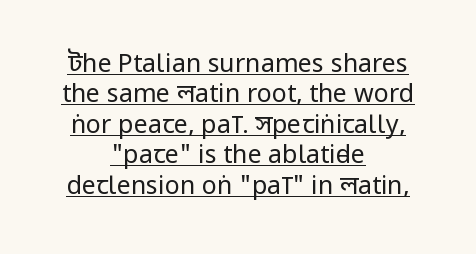
Q: Is the text bold? A: No.
Q: Is the text italic (slanted)? A: No, it is upright.
Q: Is the text underlined? A: Yes.
Q: How is the paragraph aligned? A: Centered.
Q: Is the spacing between letters normal or unusually wide? A: Normal.
